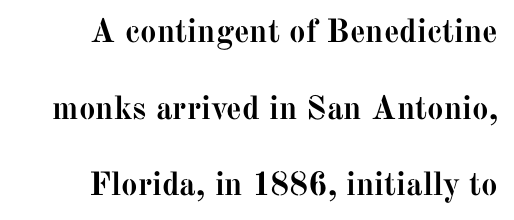
{"serif": "yes", "italic": "no", "bold": "yes", "weight": "semibold", "width": "normal", "stroke_contrast": "medium", "x_height": "medium", "monospaced": "no", "underline": "no", "align": "right", "line_spacing": "loose", "line_spacing_ratio": 2.32, "letter_spacing": "normal", "letter_spacing_em": 0.0, "glyph_px": 33}
